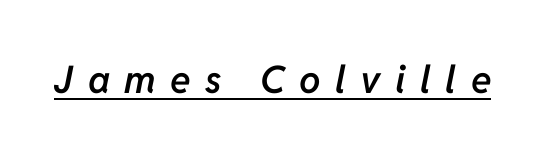
{"italic": "yes", "lean": "right", "slant_degrees": 11, "bold": "semi", "weight": "semibold", "width": "normal", "stroke_contrast": "low", "x_height": "medium", "monospaced": "no", "underline": "yes", "letter_spacing": "wide", "letter_spacing_em": 0.38, "glyph_px": 38}
